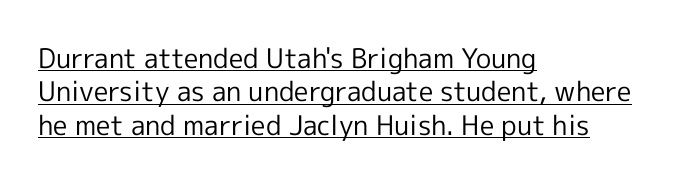
The image shows 27 px text type, upright; set left-aligned, line spacing 1.24x, normal letter spacing, underlined.
